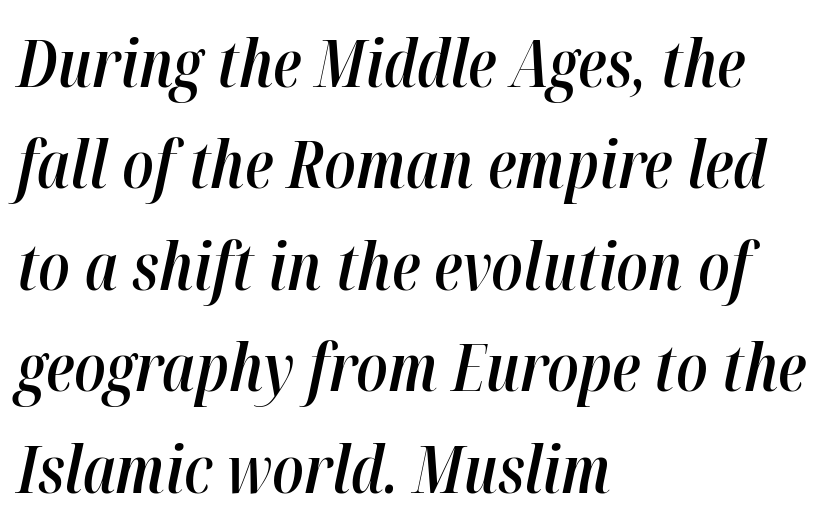
Characters follow at the spacing the type designer built in. Is there much room between lines? A standard amount, neither cramped nor airy. The typesetter chose a ragged-right arrangement here. Check under the words: just untouched page. Firm but not heavy-handed strokes: this text is semibold.
